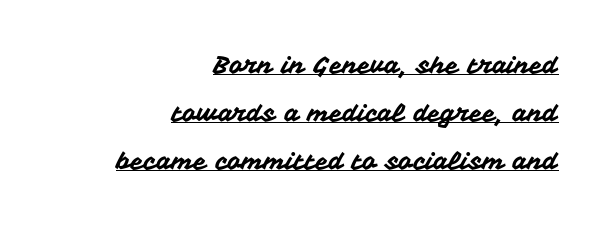
Q: Is the text italic (slanted)? A: Yes.
Q: Is the text underlined? A: Yes.
Q: How is the paragraph aligned? A: Right-aligned.
Q: Is the spacing between letters normal or unusually wide? A: Normal.
Q: Is the spacing between lines tight, normal or loose? A: Loose.
